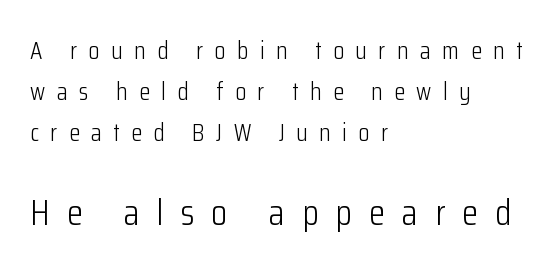
Q: Is the text bold? A: No.
Q: Is the text italic (slanted)? A: No, it is upright.
Q: Is the typeface a serif or a sans-serif typeface? A: Sans-serif.
Q: Is the text underlined? A: No.
Q: How is the paragraph aligned? A: Left-aligned.
Q: Is the spacing between letters normal or unusually wide? A: Unusually wide.
Q: Is the spacing between lines tight, normal or loose? A: Normal.
Q: Which block of text is set in a larger size, the first (top) or the second (bottom)? A: The second (bottom) one.
Q: Width (condensed, normal, or wide)? A: Condensed.
Q: Stroke contrast? A: Low.
Q: x-height? A: Medium.
Q: Monospaced? A: No.
